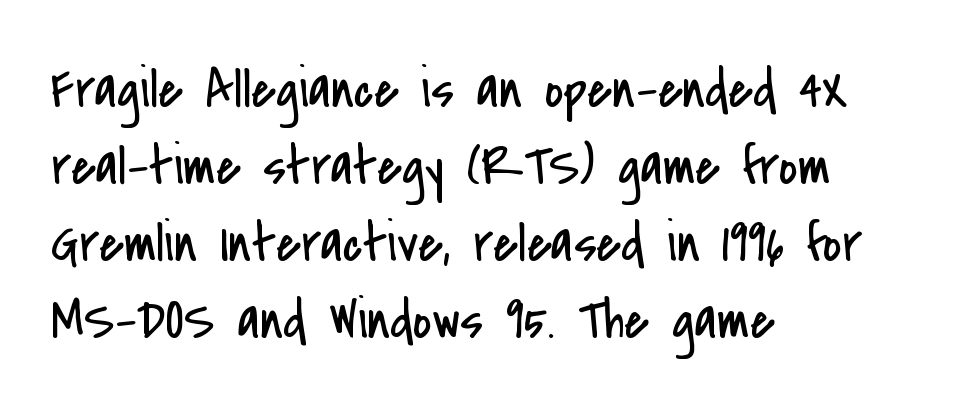
The image shows 57 px regular-weight, condensed sans-serif type, upright; set left-aligned, normal line spacing (1.35x), normal letter spacing, not underlined; low stroke contrast and a small x-height.
